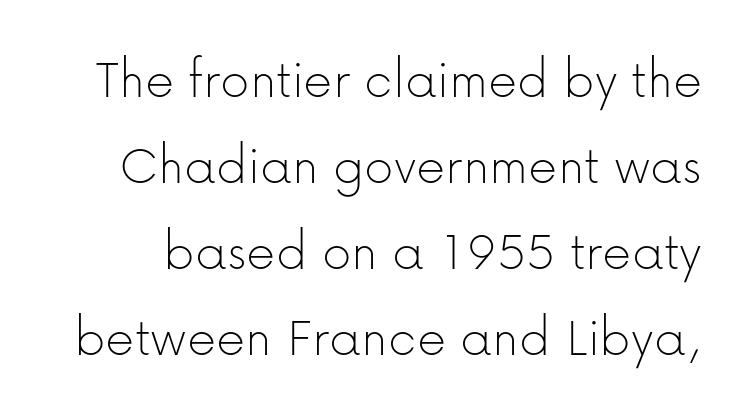
The image shows 57 px thin sans-serif type, upright; set normal line spacing (1.51x), normal letter spacing, not underlined; low stroke contrast and a medium x-height.
